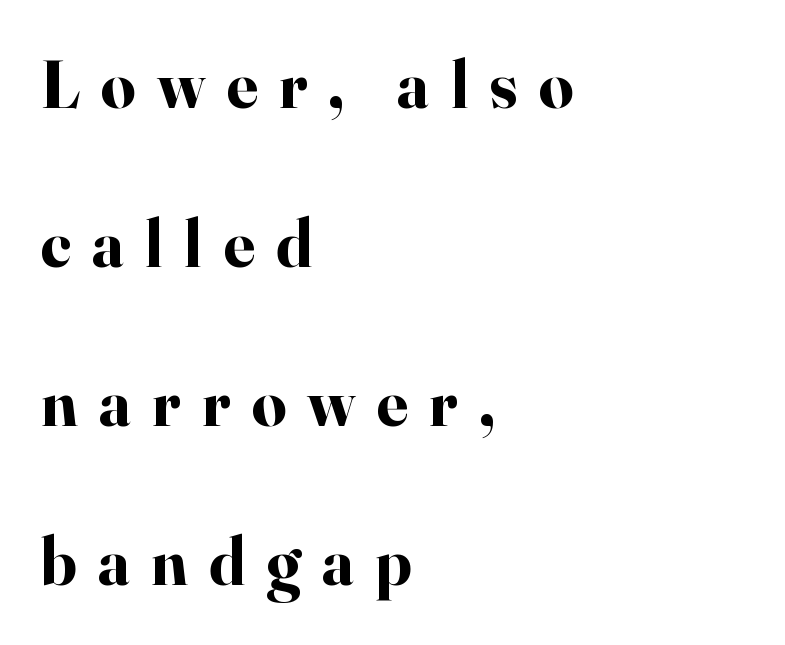
Is the block centered? No — it sits flush against the left margin. Note the varied advance widths — an 'i' is clearly narrower than an 'm'. Short note: letters widely spaced. Underlining? Definitely not there. The passage shown is emphatically bold. No italicization has been applied; the sample stays upright.
